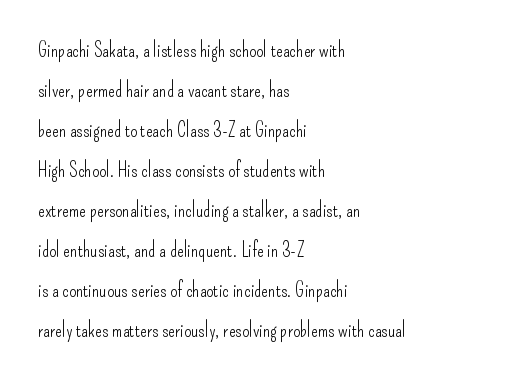
Q: Is the text bold? A: No.
Q: Is the text italic (slanted)? A: No, it is upright.
Q: Is the text underlined? A: No.
Q: How is the paragraph aligned? A: Left-aligned.
Q: Is the spacing between letters normal or unusually wide? A: Normal.
Q: Is the spacing between lines tight, normal or loose? A: Loose.
